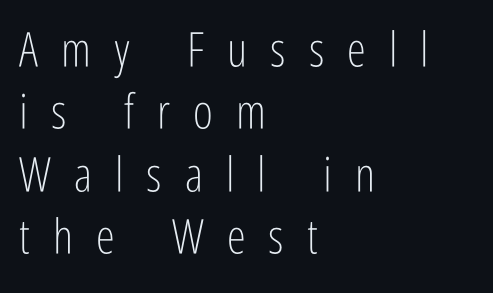
The image shows 48 px light, condensed sans-serif type, upright; set left-aligned, normal line spacing (1.3x), unusually wide letter spacing (+0.48 em), not underlined; low stroke contrast and a medium x-height.
